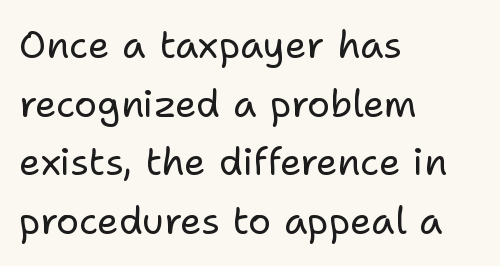
The image shows 38 px regular-weight sans-serif type, upright; set left-aligned, normal line spacing (1.54x), normal letter spacing, not underlined; low stroke contrast and a medium x-height.
